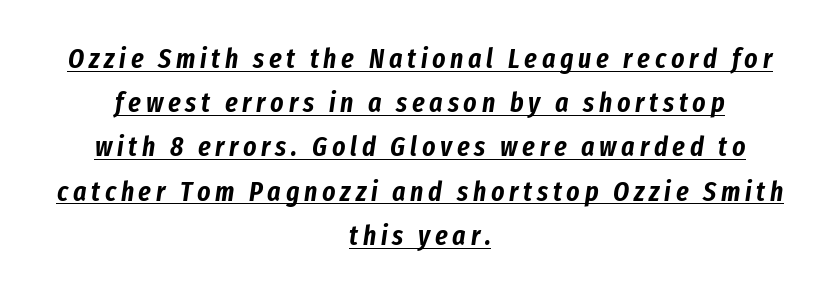
Looks like regular typesetting: each glyph gets only the width it needs. Caption: multi-line text, centered on the measure. One glance says typical: line gaps are just what's usual. This sample carries an underscore along the baseline area.
